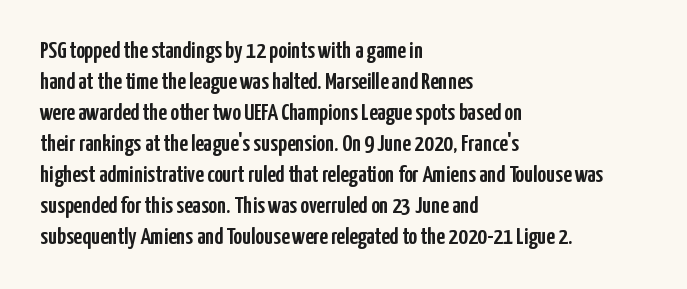
The image shows 24 px text type, upright; set left-aligned, normal line spacing (1.29x), normal letter spacing, not underlined.
